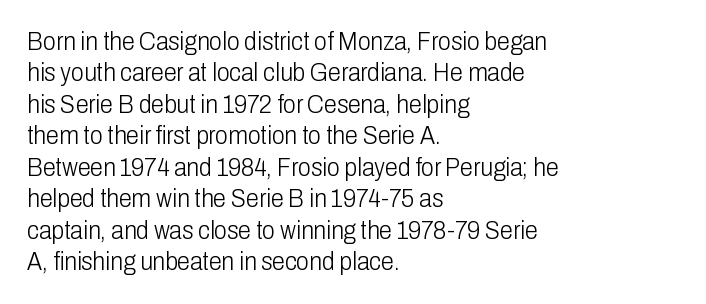
Q: Is the text bold? A: No.
Q: Is the text italic (slanted)? A: No, it is upright.
Q: Is the text underlined? A: No.
Q: How is the paragraph aligned? A: Left-aligned.
Q: Is the spacing between letters normal or unusually wide? A: Normal.
